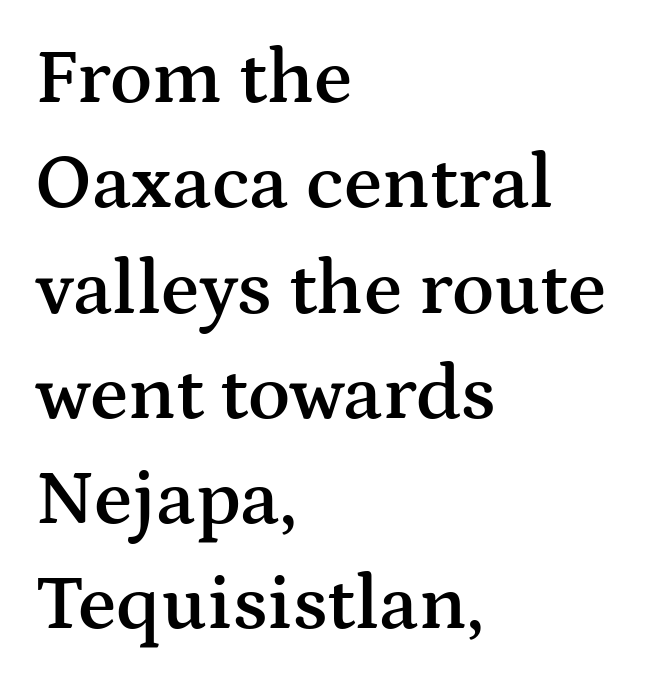
{"serif": "yes", "italic": "no", "bold": "semi", "weight": "semibold", "width": "wide", "stroke_contrast": "medium", "x_height": "medium", "monospaced": "no", "underline": "no", "align": "left", "line_spacing": "normal", "line_spacing_ratio": 1.35, "letter_spacing": "normal", "letter_spacing_em": 0.0, "glyph_px": 78}
